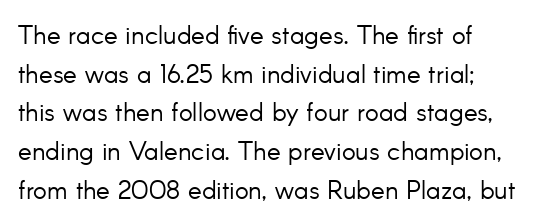
Q: Is the text bold? A: No.
Q: Is the text italic (slanted)? A: No, it is upright.
Q: Is the text underlined? A: No.
Q: Is the spacing between letters normal or unusually wide? A: Normal.
Q: Is the spacing between lines tight, normal or loose? A: Normal.
